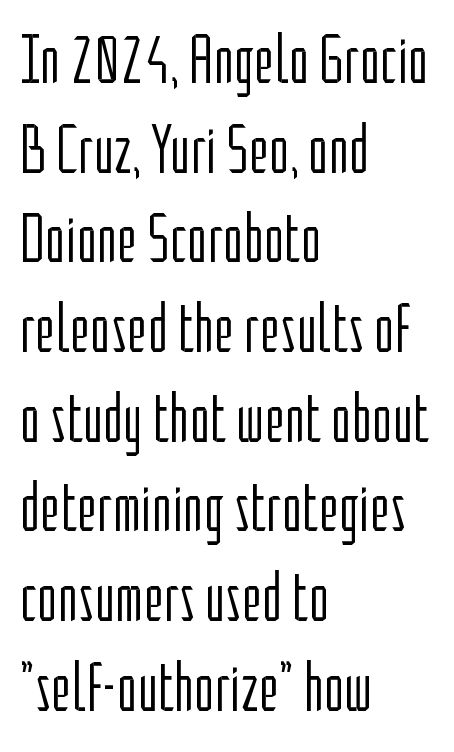
The image shows 69 px light, condensed sans-serif type, upright; set left-aligned, normal line spacing (1.3x), normal letter spacing, not underlined; low stroke contrast and a medium x-height.
